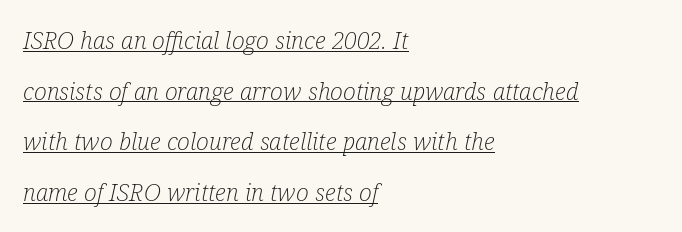
The image shows 24 px text type, italic (leaning right); set left-aligned, loose line spacing (2.11x), normal letter spacing, underlined.
